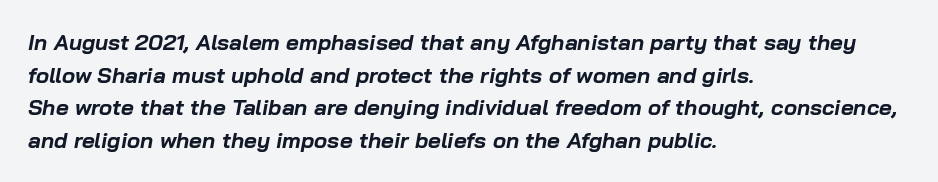
Q: Is the text bold? A: Yes.
Q: Is the text italic (slanted)? A: Yes, it leans right by about 10 degrees.
Q: Is the text underlined? A: No.
Q: How is the paragraph aligned? A: Left-aligned.
Q: Is the spacing between letters normal or unusually wide? A: Normal.
Q: Is the spacing between lines tight, normal or loose? A: Normal.
